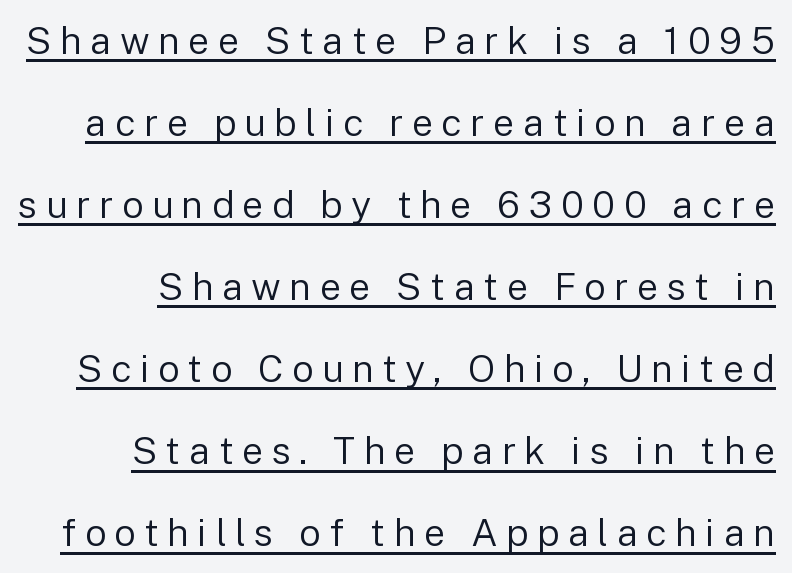
{"serif": "no", "italic": "no", "bold": "no", "weight": "regular", "width": "normal", "stroke_contrast": "low", "x_height": "medium", "monospaced": "no", "underline": "yes", "align": "right", "line_spacing": "loose", "line_spacing_ratio": 2.16, "letter_spacing": "wide", "letter_spacing_em": 0.22, "glyph_px": 38}
